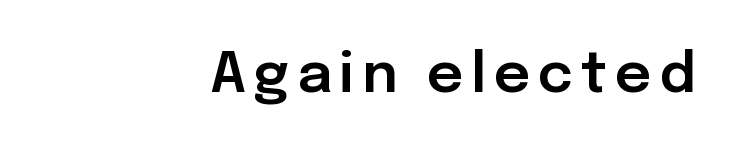
Q: Is the text italic (slanted)? A: No, it is upright.
Q: Is the typeface a serif or a sans-serif typeface? A: Sans-serif.
Q: Is the text underlined? A: No.
Q: How is the paragraph aligned? A: Right-aligned.
Q: Width (condensed, normal, or wide)? A: Normal.
Q: Stroke contrast? A: Low.
Q: x-height? A: Medium.
Q: Monospaced? A: No.
